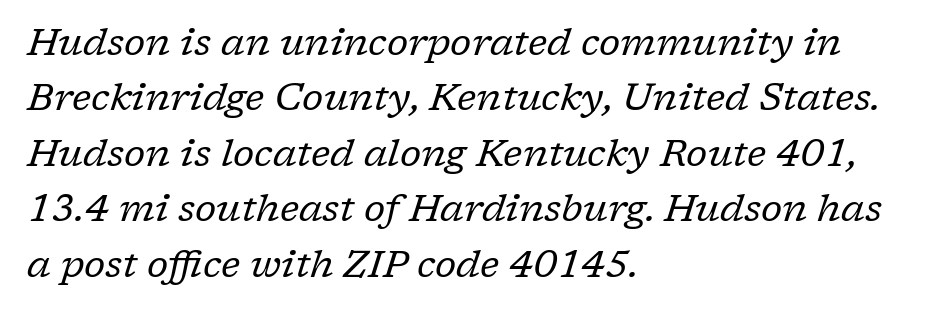
Q: Is the text bold? A: No.
Q: Is the text italic (slanted)? A: Yes, it leans right by about 17 degrees.
Q: Is the typeface a serif or a sans-serif typeface? A: Serif.
Q: Is the text underlined? A: No.
Q: How is the paragraph aligned? A: Left-aligned.
Q: Is the spacing between letters normal or unusually wide? A: Normal.
Q: Is the spacing between lines tight, normal or loose? A: Normal.
Q: Width (condensed, normal, or wide)? A: Normal.
Q: Stroke contrast? A: Low.
Q: x-height? A: Medium.
Q: Monospaced? A: No.
